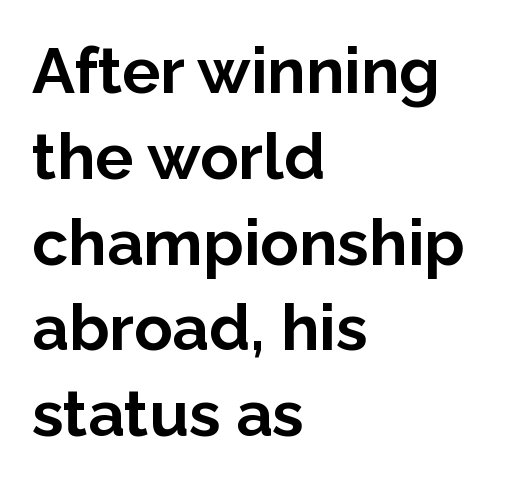
Q: Is the text bold? A: Yes.
Q: Is the text italic (slanted)? A: No, it is upright.
Q: Is the typeface a serif or a sans-serif typeface? A: Sans-serif.
Q: Is the text underlined? A: No.
Q: How is the paragraph aligned? A: Left-aligned.
Q: Is the spacing between letters normal or unusually wide? A: Normal.
Q: Is the spacing between lines tight, normal or loose? A: Normal.
Q: Width (condensed, normal, or wide)? A: Normal.
Q: Stroke contrast? A: Low.
Q: x-height? A: Medium.
Q: Monospaced? A: No.
